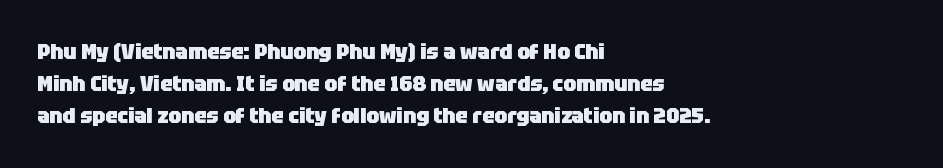
These lines were composed using upright roman letters. Bare-footed words on every line. The vertical gap from one line to the next is medium. Leftover space on each line is placed entirely after the last word. The line texture is even and compact thanks to regular tracking.
